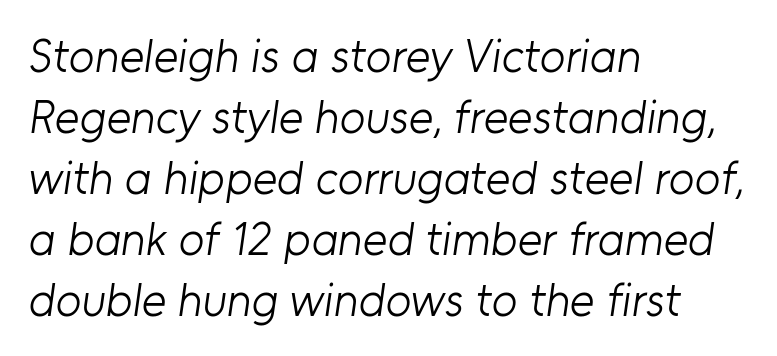
The image shows 47 px light sans-serif type; set left-aligned, normal line spacing (1.3x), normal letter spacing, not underlined; low stroke contrast and a medium x-height.
